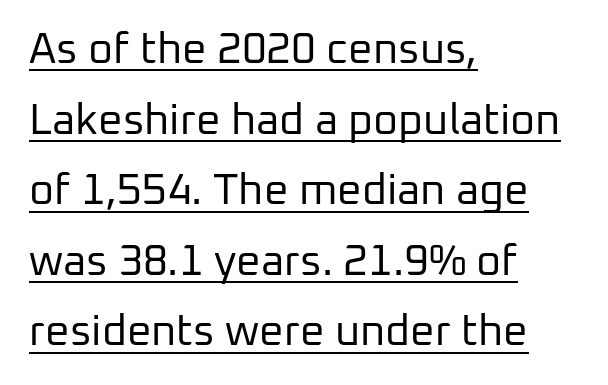
The characters display no serif detailing; their extremities are plain. This sample uses plain, unmodified letter spacing. Proportional: the letters do not fall into vertical columns. Regular leading. Does the copy run flush right? No — it runs flush left.
